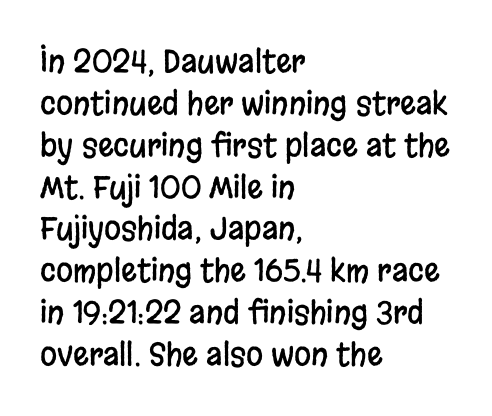
The image shows 31 px condensed sans-serif type, upright; set left-aligned, normal line spacing (1.35x), normal letter spacing, not underlined; low stroke contrast and a large x-height.
